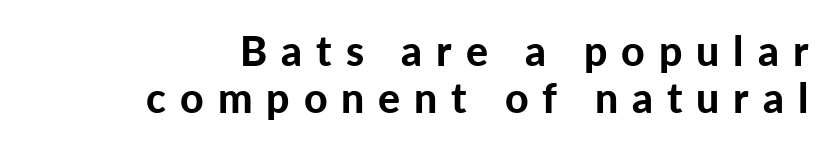
Q: Is the text bold? A: Yes.
Q: Is the text italic (slanted)? A: No, it is upright.
Q: Is the typeface a serif or a sans-serif typeface? A: Sans-serif.
Q: Is the text underlined? A: No.
Q: How is the paragraph aligned? A: Right-aligned.
Q: Is the spacing between letters normal or unusually wide? A: Unusually wide.
Q: Is the spacing between lines tight, normal or loose? A: Tight.
Q: Width (condensed, normal, or wide)? A: Normal.
Q: Stroke contrast? A: Low.
Q: x-height? A: Medium.
Q: Monospaced? A: No.
